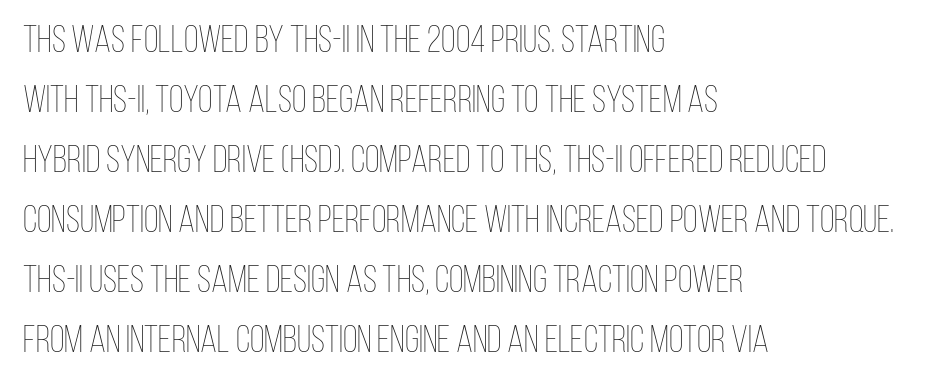
Q: Is the text bold? A: No.
Q: Is the text italic (slanted)? A: No, it is upright.
Q: Is the text underlined? A: No.
Q: How is the paragraph aligned? A: Left-aligned.
Q: Is the spacing between letters normal or unusually wide? A: Normal.
Q: Is the spacing between lines tight, normal or loose? A: Normal.
Q: Width (condensed, normal, or wide)? A: Condensed.
Q: Stroke contrast? A: Low.
Q: x-height? A: Large.
Q: Monospaced? A: No.
